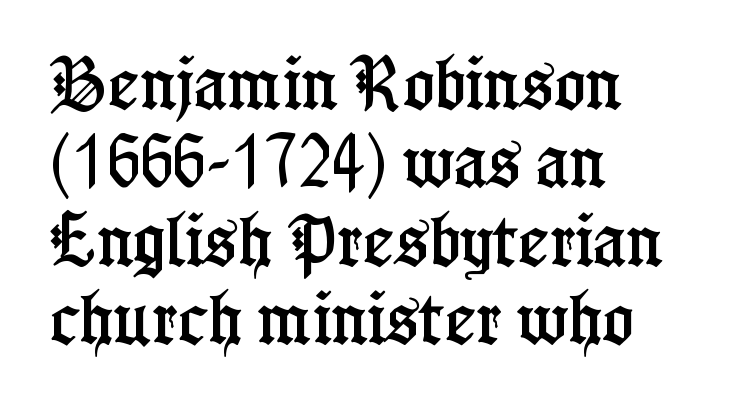
Q: Is the text italic (slanted)? A: No, it is upright.
Q: Is the typeface a serif or a sans-serif typeface? A: Serif.
Q: Is the text underlined? A: No.
Q: How is the paragraph aligned? A: Left-aligned.
Q: Is the spacing between letters normal or unusually wide? A: Normal.
Q: Is the spacing between lines tight, normal or loose? A: Normal.
Q: Width (condensed, normal, or wide)? A: Condensed.
Q: Stroke contrast? A: Low.
Q: x-height? A: Medium.
Q: Monospaced? A: No.
